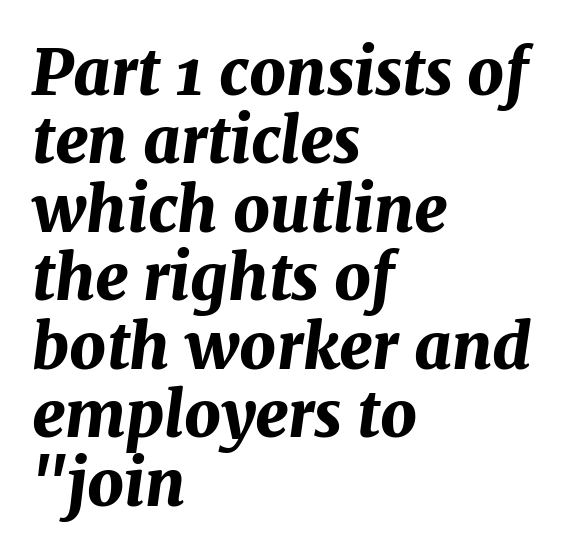
The image shows 64 px bold type, italic (leaning right); set left-aligned, tight line spacing (1.07x), normal letter spacing, not underlined; medium stroke contrast and a medium x-height.
